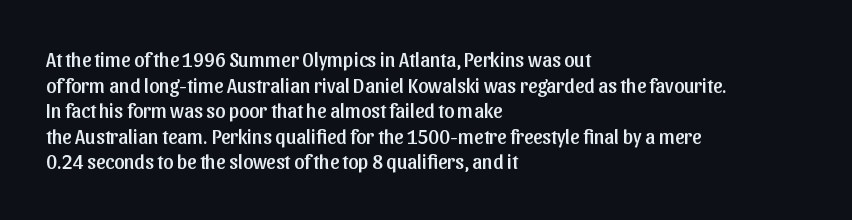
Nobody drew a line under any word here. Italic? Not at all — the glyphs are vertical. The rendering uses a moderate line-height, typical for paragraphs. You could call the tracking neutral — neither tight nor loose. This sample is left-justified, so line endings fall wherever the words run out.
